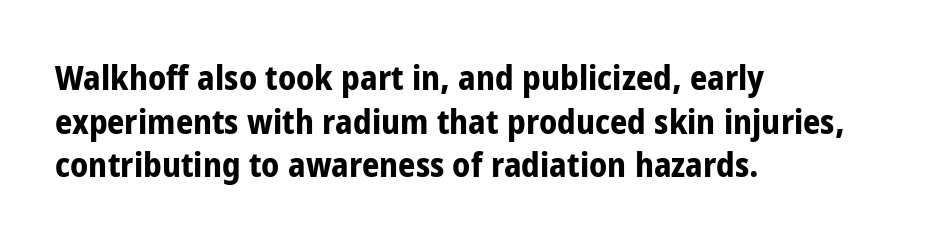
Horizontal bands of white between lines are of average thickness. The letters sit at their default tracking, neither squeezed nor spread. This sample uses a sans-serif face. The rendering uses natural spacing where letterforms have individual widths. Posture: vertical. The rag falls on the right side of this text block.
